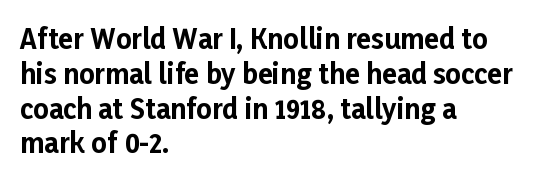
The image shows 27 px bold type, upright; set left-aligned, normal line spacing (1.29x), normal letter spacing, not underlined.
